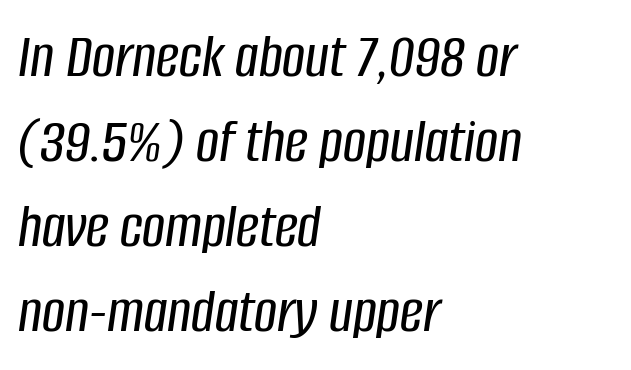
{"italic": "yes", "lean": "right", "slant_degrees": 8, "width": "condensed", "stroke_contrast": "low", "x_height": "large", "monospaced": "no", "underline": "no", "align": "left", "line_spacing": "normal", "line_spacing_ratio": 1.33, "letter_spacing": "normal", "letter_spacing_em": 0.0, "glyph_px": 64}
